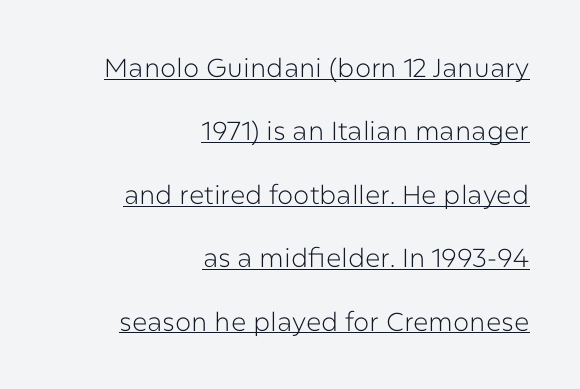
The image shows 26 px text type, upright; set right-aligned, loose line spacing (2.44x), normal letter spacing, underlined.
